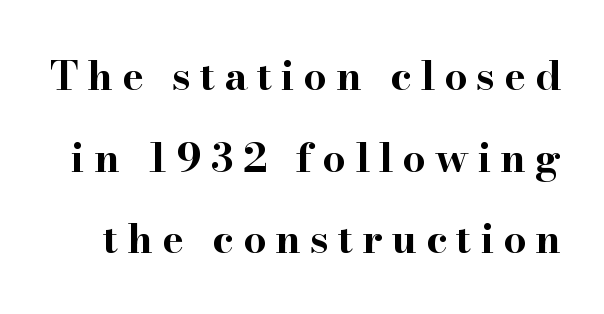
The font's upright variant was chosen for this text. Letterform terminals end in serifs throughout the passage. The characters look thick and weighty, a clear bold. Character widths vary here, with narrow letters taking less room than wide ones.
